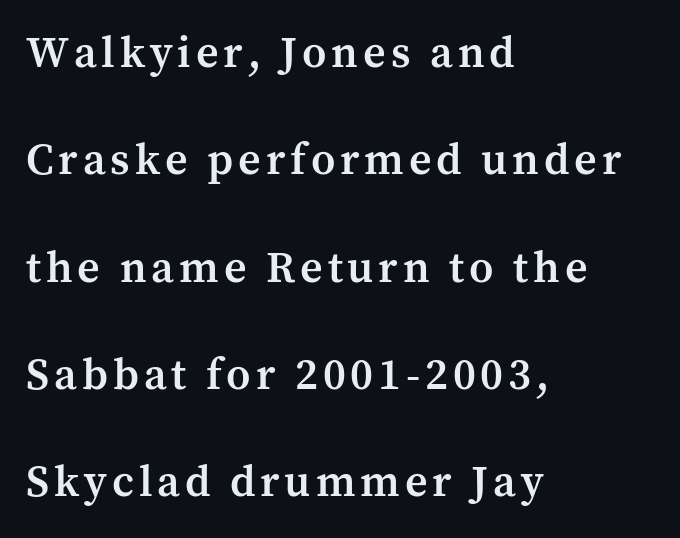
Q: Is the text bold? A: Semi-bold.
Q: Is the text italic (slanted)? A: No, it is upright.
Q: Is the typeface a serif or a sans-serif typeface? A: Serif.
Q: Is the text underlined? A: No.
Q: How is the paragraph aligned? A: Left-aligned.
Q: Is the spacing between lines tight, normal or loose? A: Loose.
Q: Width (condensed, normal, or wide)? A: Normal.
Q: Stroke contrast? A: Medium.
Q: x-height? A: Medium.
Q: Monospaced? A: No.
